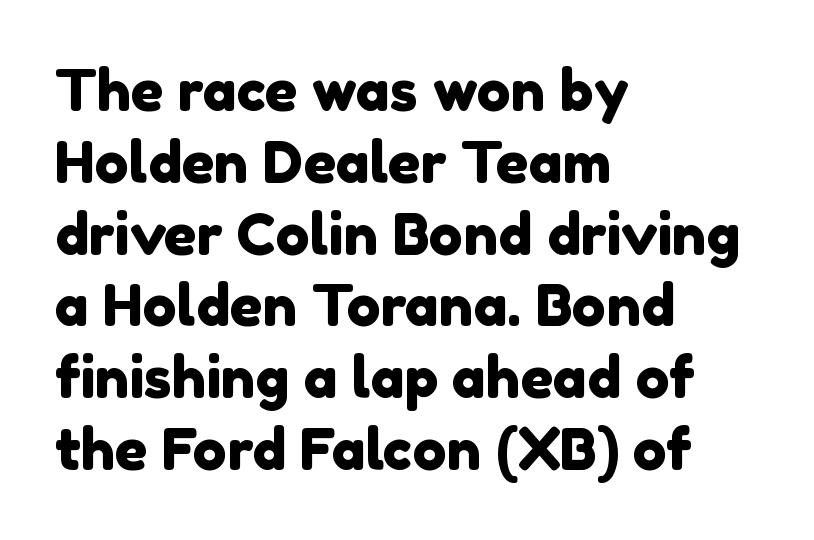
{"serif": "no", "width": "normal", "x_height": "medium", "monospaced": "no", "underline": "no", "align": "left", "line_spacing": "normal", "line_spacing_ratio": 1.26, "letter_spacing": "normal", "letter_spacing_em": 0.0, "glyph_px": 57}
